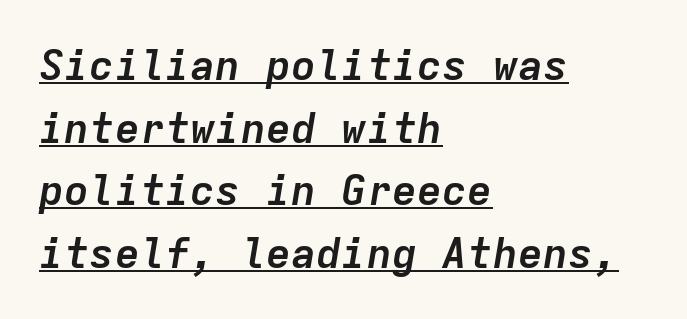
Reading down the block, your eye returns to a fixed left position each line. Pretty heavy lettering here — definitely bold. Descenders here cross a horizontal rule under the line. Characters follow at the spacing the type designer built in. Does the leading feel generous? No, just average.
